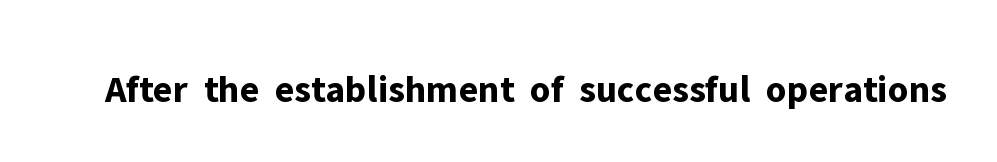
The face used here is rendered with its standard letterfit. Only glyphs here, with clear space below each row. Is this a fixed-width face? No — the glyphs have proportional, varying widths. Ordinary non-slanted type is in use. Thick stems and heavy bowls — unmistakably bold. The type family on display is of the sans-serif kind.
